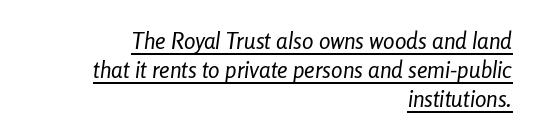
Would a proofreader flag this as italicized? Yes. What's the leading like? Ordinary, nothing unusual. Is the letter spacing exaggerated? No — it looks like the ordinary default. Is this a heavy cut? Hardly; it is regular or lighter. Which margin do the lines hug? The right one — the left edge is uneven. You can see a thin bar hugging the bottom of the glyphs.
